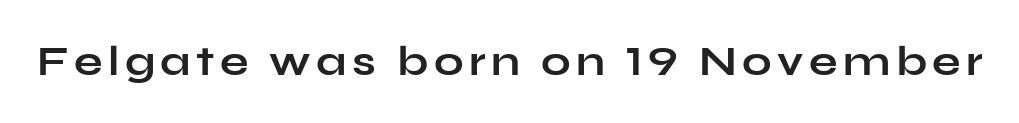
{"serif": "no", "italic": "no", "bold": "yes", "weight": "bold", "width": "wide", "stroke_contrast": "low", "x_height": "medium", "monospaced": "no", "underline": "no", "glyph_px": 42}
